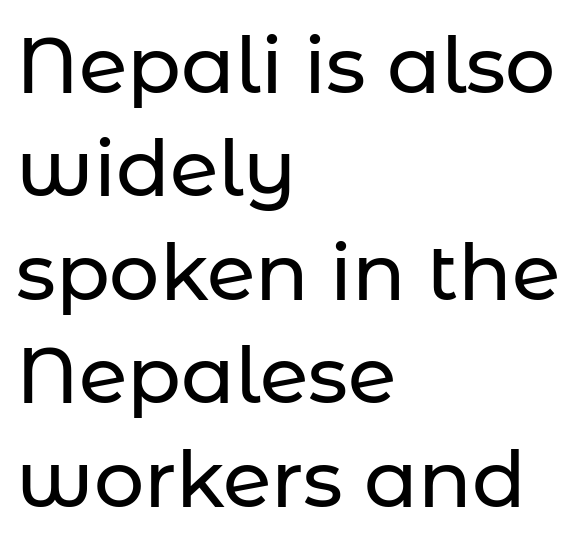
Q: Is the text italic (slanted)? A: No, it is upright.
Q: Is the typeface a serif or a sans-serif typeface? A: Sans-serif.
Q: Is the text underlined? A: No.
Q: How is the paragraph aligned? A: Left-aligned.
Q: Is the spacing between letters normal or unusually wide? A: Normal.
Q: Is the spacing between lines tight, normal or loose? A: Normal.
Q: Width (condensed, normal, or wide)? A: Normal.
Q: Stroke contrast? A: Low.
Q: x-height? A: Medium.
Q: Monospaced? A: No.
